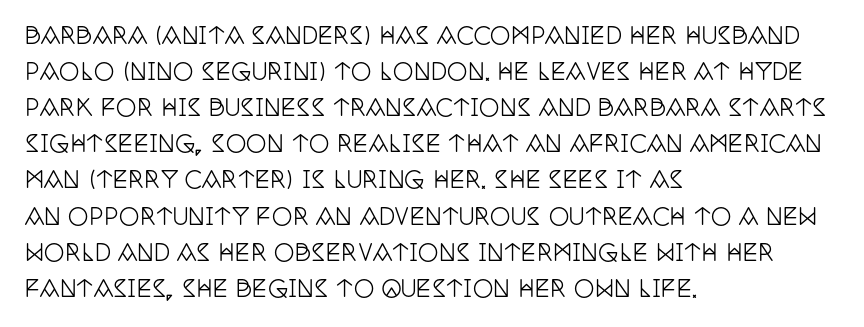
The image shows 23 px text type, upright; set left-aligned, normal line spacing (1.57x), normal letter spacing, not underlined.
